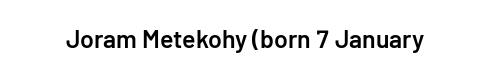
The image shows 25 px text type, upright; set normal letter spacing, not underlined.
